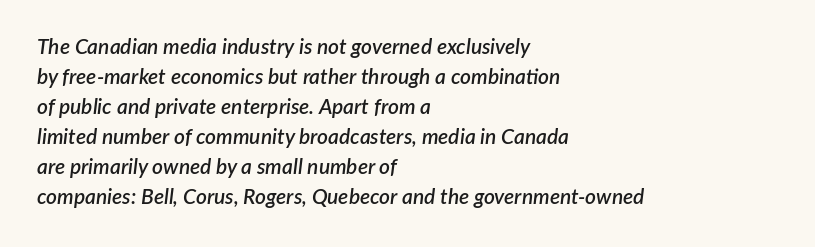
Students, observe: this is what conventionally led text looks like. Which margin do the lines hug? The left one — the right edge is uneven. The rendering uses a semibold face; strokes are thickened but not to full bold. The horizontal fit of the characters is conventional and even. Quick note: underline off.
